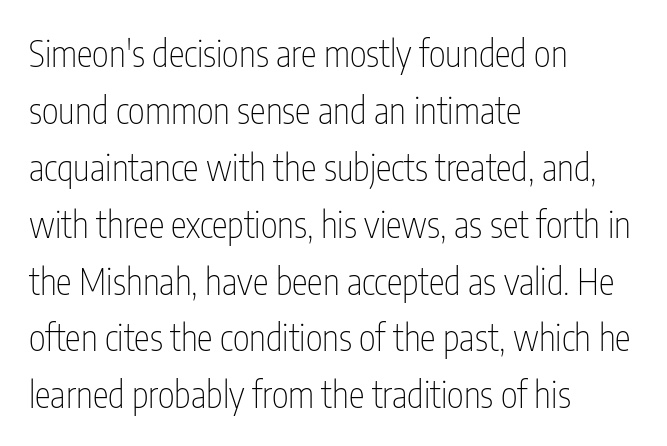
Q: Is the text bold? A: No.
Q: Is the text italic (slanted)? A: No, it is upright.
Q: Is the typeface a serif or a sans-serif typeface? A: Sans-serif.
Q: Is the text underlined? A: No.
Q: How is the paragraph aligned? A: Left-aligned.
Q: Is the spacing between letters normal or unusually wide? A: Normal.
Q: Is the spacing between lines tight, normal or loose? A: Normal.
Q: Width (condensed, normal, or wide)? A: Condensed.
Q: Stroke contrast? A: Low.
Q: x-height? A: Medium.
Q: Monospaced? A: No.
